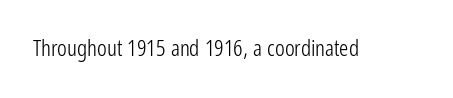
The image shows 23 px text type, upright; set normal letter spacing, not underlined.
